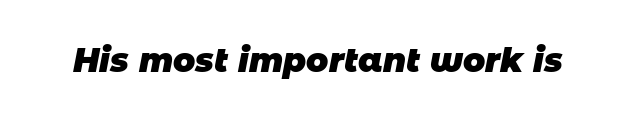
Q: Is the text bold? A: Yes.
Q: Is the typeface a serif or a sans-serif typeface? A: Sans-serif.
Q: Is the text underlined? A: No.
Q: Is the spacing between letters normal or unusually wide? A: Normal.
Q: Width (condensed, normal, or wide)? A: Normal.
Q: Stroke contrast? A: Low.
Q: x-height? A: Large.
Q: Monospaced? A: No.
